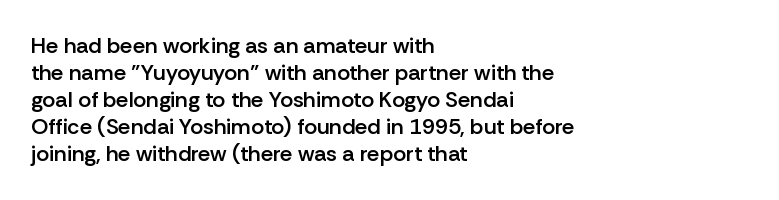
Q: Is the text bold? A: Semi-bold.
Q: Is the text italic (slanted)? A: No, it is upright.
Q: Is the text underlined? A: No.
Q: How is the paragraph aligned? A: Left-aligned.
Q: Is the spacing between letters normal or unusually wide? A: Normal.
